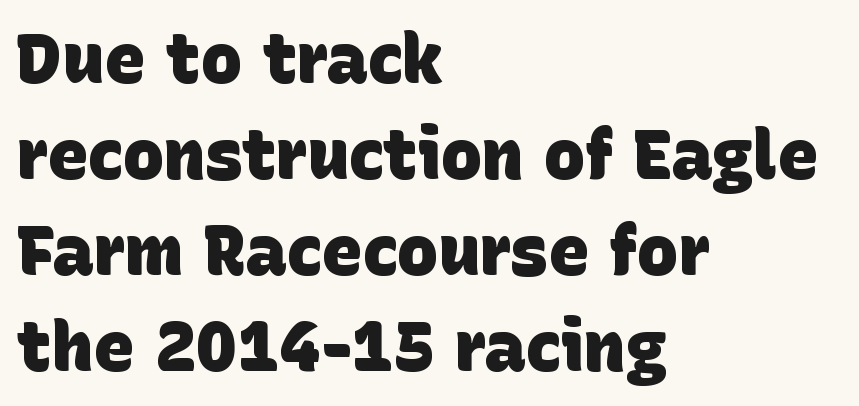
This sample has the flowing, uneven cadence of proportional lettering. Compared with typical body copy, the letter spacing here is the same. Honestly, there is no underline to notice here at all. Caption: multi-line text, flush left, ragged right. Emphasis by weight is at full strength: bold. These lines are composed in type without serifs.
